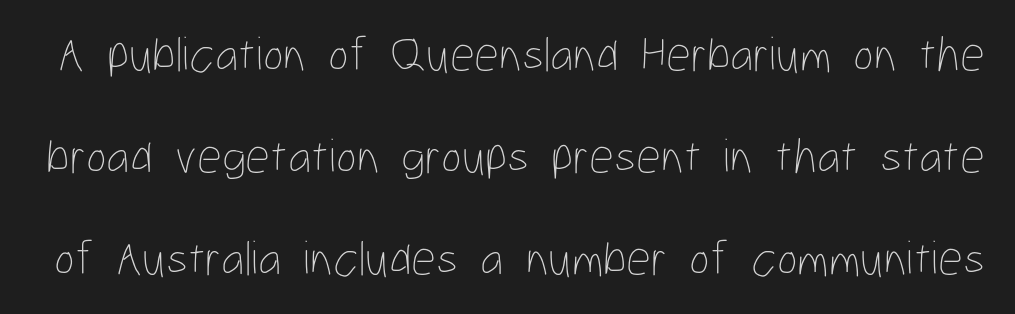
{"italic": "no", "bold": "no", "weight": "thin", "width": "condensed", "stroke_contrast": "low", "x_height": "medium", "monospaced": "no", "underline": "no", "line_spacing": "loose", "line_spacing_ratio": 2.08, "letter_spacing": "normal", "letter_spacing_em": 0.0, "glyph_px": 49}
